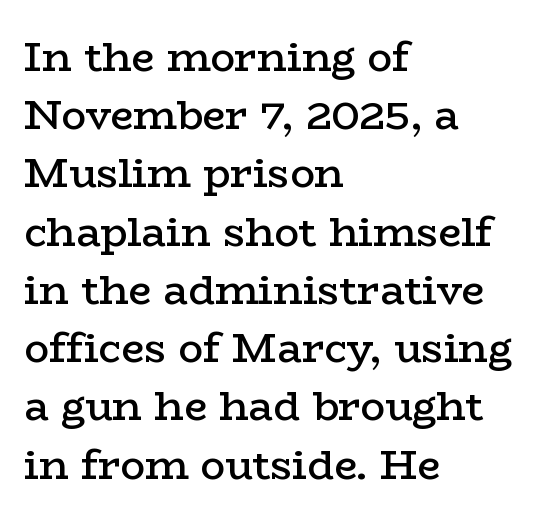
The gaps between neighbouring characters are ordinary and unremarkable. Character widths vary here, with narrow letters taking less room than wide ones. The axis of the letterforms is exactly vertical. The passage shown is typeset with a serif family. Regarding leading, the lines here are spaced in the standard way.
